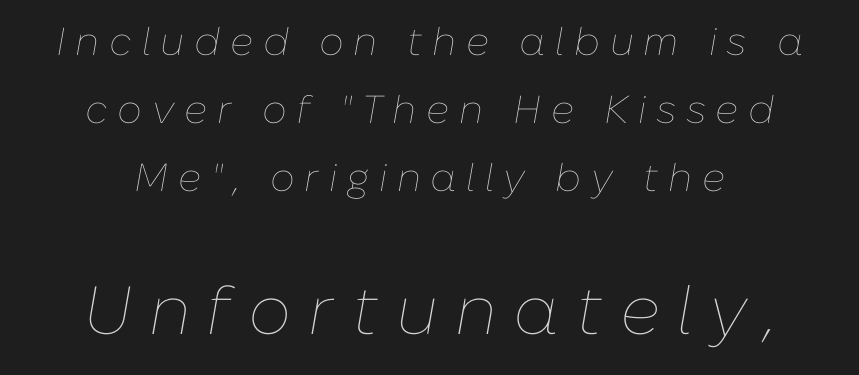
Q: Is the text bold? A: No.
Q: Is the text italic (slanted)? A: Yes, it leans right by about 10 degrees.
Q: Is the text underlined? A: No.
Q: Is the spacing between letters normal or unusually wide? A: Unusually wide.
Q: Which block of text is set in a larger size, the first (top) or the second (bottom)? A: The second (bottom) one.
Q: Width (condensed, normal, or wide)? A: Normal.
Q: Stroke contrast? A: Low.
Q: x-height? A: Medium.
Q: Monospaced? A: No.
